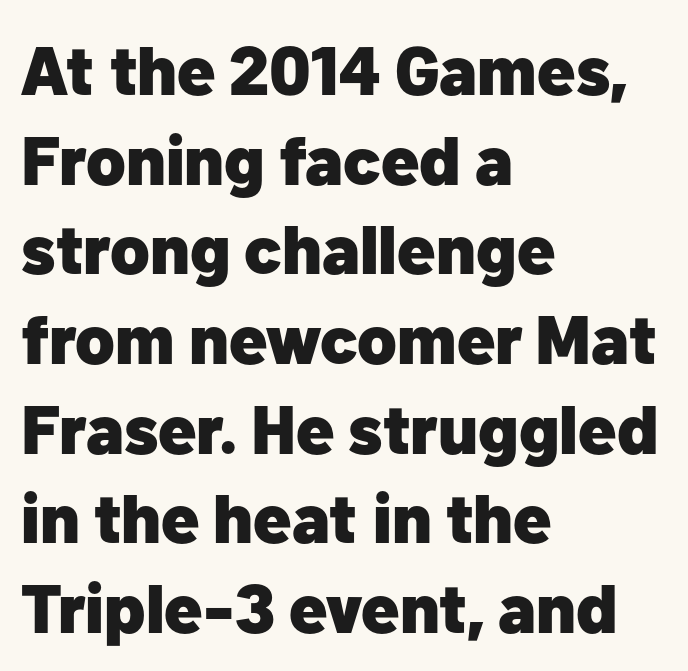
Q: Is the text bold? A: Yes.
Q: Is the text italic (slanted)? A: No, it is upright.
Q: Is the typeface a serif or a sans-serif typeface? A: Sans-serif.
Q: Is the text underlined? A: No.
Q: How is the paragraph aligned? A: Left-aligned.
Q: Is the spacing between letters normal or unusually wide? A: Normal.
Q: Is the spacing between lines tight, normal or loose? A: Normal.
Q: Width (condensed, normal, or wide)? A: Normal.
Q: Stroke contrast? A: Low.
Q: x-height? A: Medium.
Q: Monospaced? A: No.
